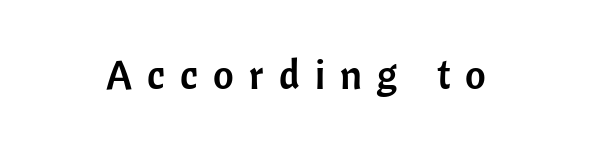
Q: Is the text italic (slanted)? A: No, it is upright.
Q: Is the typeface a serif or a sans-serif typeface? A: Sans-serif.
Q: Is the text underlined? A: No.
Q: Is the spacing between letters normal or unusually wide? A: Unusually wide.
Q: Width (condensed, normal, or wide)? A: Normal.
Q: Stroke contrast? A: Low.
Q: x-height? A: Medium.
Q: Monospaced? A: No.
